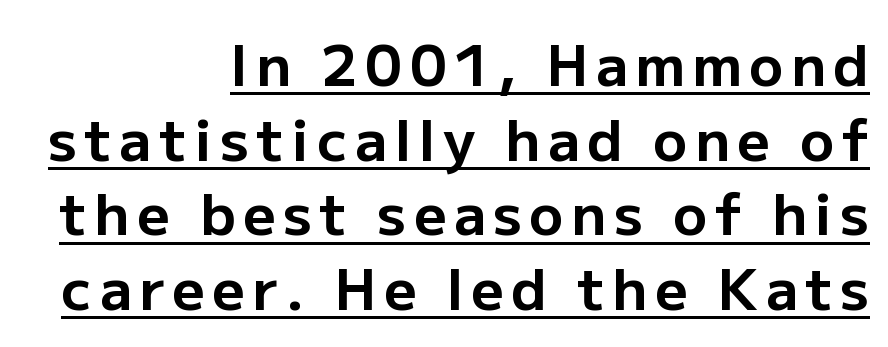
Q: Is the text bold? A: Yes.
Q: Is the text italic (slanted)? A: No, it is upright.
Q: Is the typeface a serif or a sans-serif typeface? A: Sans-serif.
Q: Is the text underlined? A: Yes.
Q: How is the paragraph aligned? A: Right-aligned.
Q: Is the spacing between lines tight, normal or loose? A: Normal.
Q: Width (condensed, normal, or wide)? A: Normal.
Q: Stroke contrast? A: Low.
Q: x-height? A: Medium.
Q: Monospaced? A: No.
